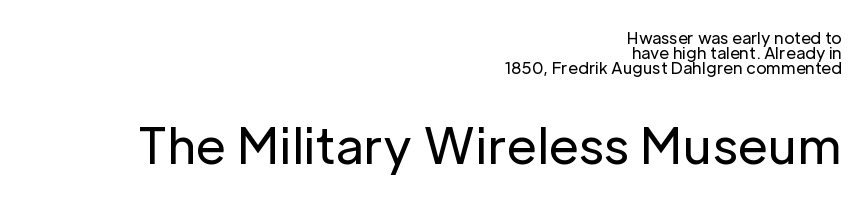
The strip under each line holds only bare page. Is this a sans? Yes — the strokes have no serifs. How would I describe the line gaps? Narrow and economical. Alignment: flush right. The type sits square on the baseline with zero lean. Each letter keeps its own natural width here, so spacing adapts to shape.
